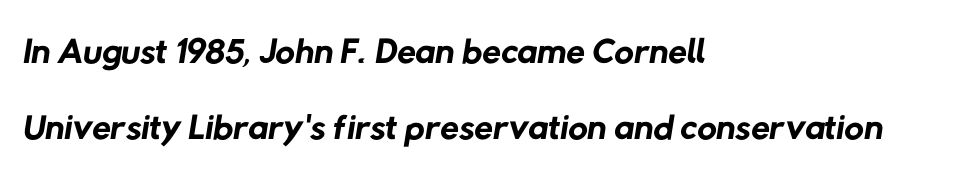
A quiet, ordinary-to-light weight characterises the typeface. Is this a sans? Yes — the strokes have no serifs. Glyph-to-glyph distance matches everyday printed text. The gap between lines stays unmarked.
